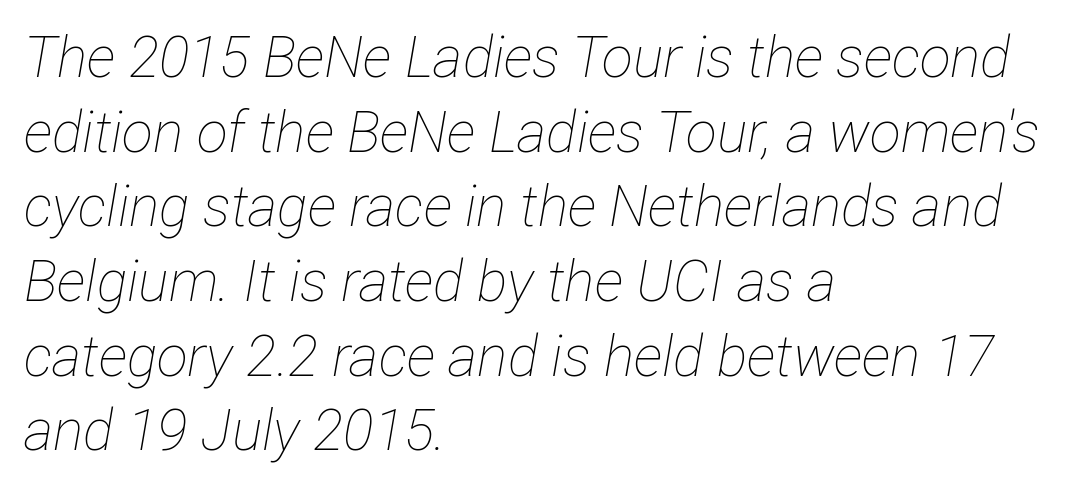
Q: Is the text bold? A: No.
Q: Is the text italic (slanted)? A: Yes, it leans right by about 12 degrees.
Q: Is the text underlined? A: No.
Q: How is the paragraph aligned? A: Left-aligned.
Q: Is the spacing between letters normal or unusually wide? A: Normal.
Q: Is the spacing between lines tight, normal or loose? A: Normal.
Q: Width (condensed, normal, or wide)? A: Condensed.
Q: Stroke contrast? A: Low.
Q: x-height? A: Medium.
Q: Monospaced? A: No.
